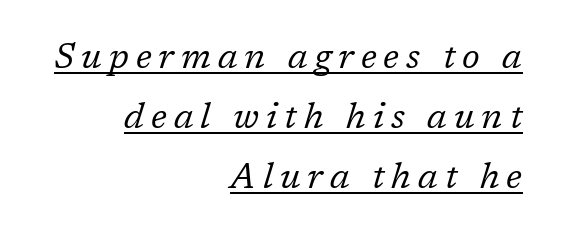
The image shows 35 px regular-weight serif type, italic (leaning right); set right-aligned, line spacing 1.72x, unusually wide letter spacing (+0.2 em), underlined; low stroke contrast and a medium x-height.
